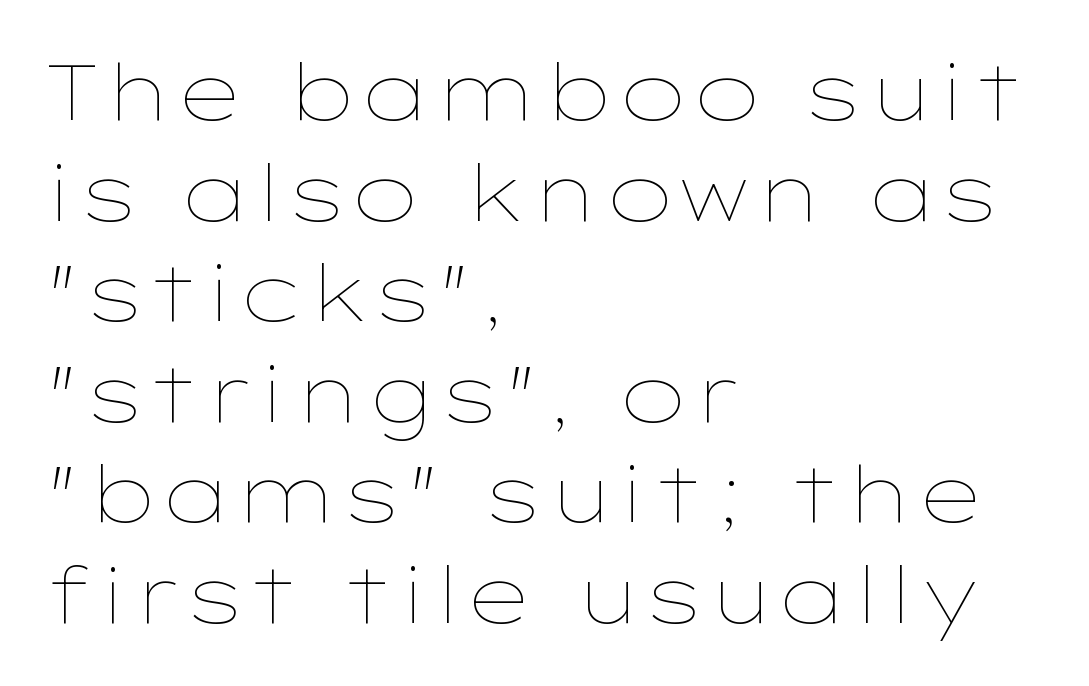
Q: Is the text bold? A: No.
Q: Is the text italic (slanted)? A: No, it is upright.
Q: Is the text underlined? A: No.
Q: How is the paragraph aligned? A: Left-aligned.
Q: Is the spacing between letters normal or unusually wide? A: Normal.
Q: Is the spacing between lines tight, normal or loose? A: Normal.
Q: Width (condensed, normal, or wide)? A: Wide.
Q: Stroke contrast? A: Low.
Q: x-height? A: Medium.
Q: Monospaced? A: No.
